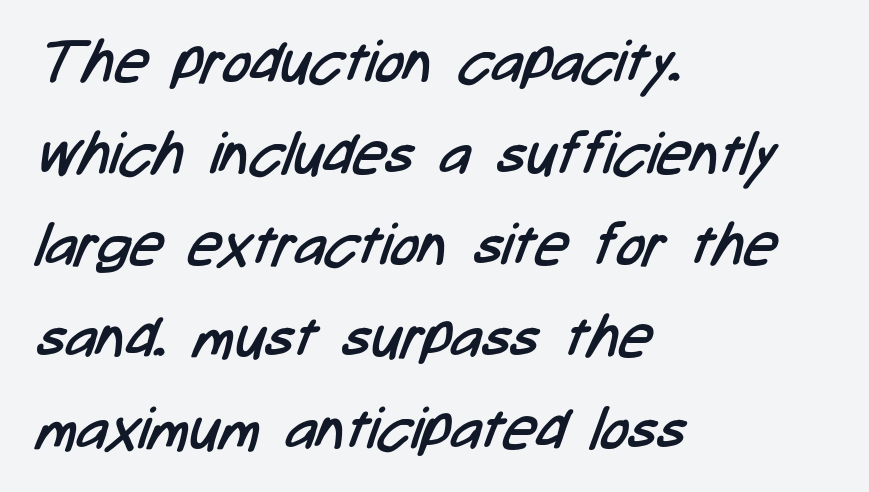
Q: Is the text bold? A: No.
Q: Is the typeface a serif or a sans-serif typeface? A: Sans-serif.
Q: Is the text underlined? A: No.
Q: How is the paragraph aligned? A: Left-aligned.
Q: Is the spacing between letters normal or unusually wide? A: Normal.
Q: Is the spacing between lines tight, normal or loose? A: Normal.
Q: Width (condensed, normal, or wide)? A: Condensed.
Q: Stroke contrast? A: Low.
Q: x-height? A: Medium.
Q: Monospaced? A: No.
